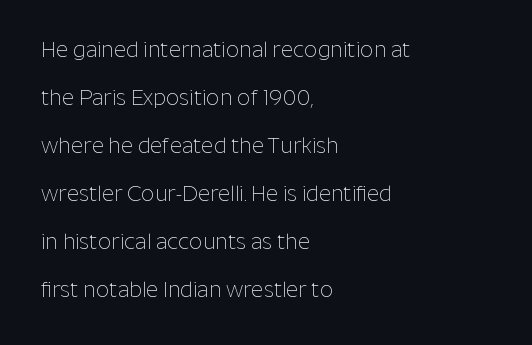
{"italic": "no", "bold": "no", "underline": "no", "align": "left", "line_spacing": "loose", "line_spacing_ratio": 2.29, "letter_spacing": "normal", "letter_spacing_em": 0.0, "glyph_px": 21}
